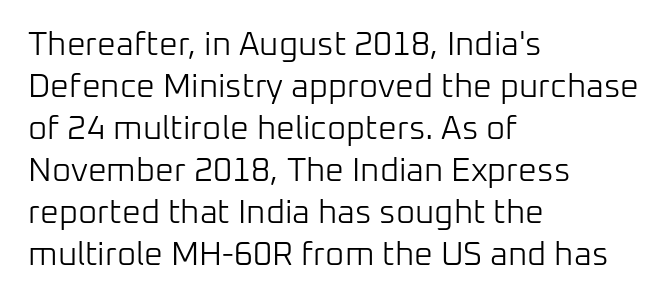
Type style note: lacks serifs. Evenly set lines give the paragraph a standard silhouette. The string is rendered with underlining switched off. Does extra space separate the letters? No, they use regular spacing. In CSS terms this would be text-align: left. Ascenders rise straight up at ninety degrees.
